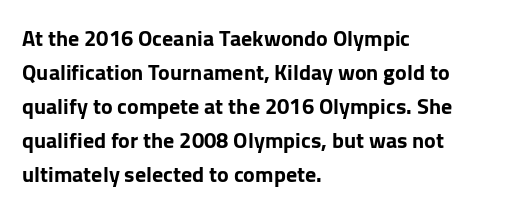
{"italic": "no", "underline": "no", "align": "left", "line_spacing": "normal", "line_spacing_ratio": 1.54, "letter_spacing": "normal", "letter_spacing_em": 0.0, "glyph_px": 22}
